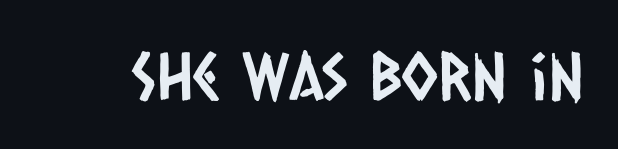
{"serif": "no", "width": "condensed", "stroke_contrast": "low", "x_height": "large", "monospaced": "no", "underline": "no", "letter_spacing": "normal", "letter_spacing_em": 0.0, "glyph_px": 66}
